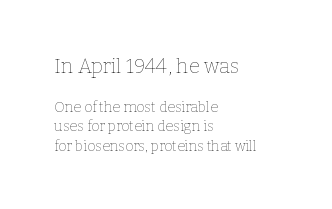
{"italic": "no", "bold": "no", "underline": "no", "align": "left", "line_spacing": "normal", "line_spacing_ratio": 1.39, "letter_spacing": "normal", "letter_spacing_em": 0.0, "larger_block": "first", "size_ratio": 1.43, "glyph_px": 20}
